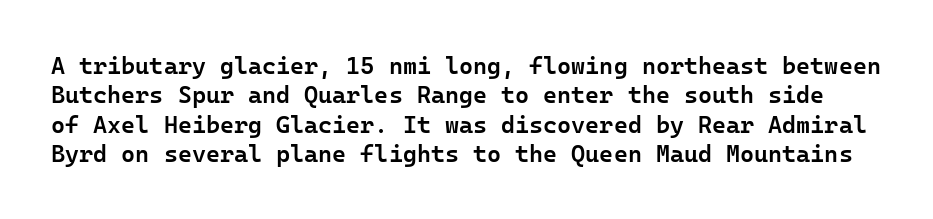
Q: Is the text bold? A: Semi-bold.
Q: Is the text italic (slanted)? A: No, it is upright.
Q: Is the text underlined? A: No.
Q: Is the spacing between letters normal or unusually wide? A: Normal.
